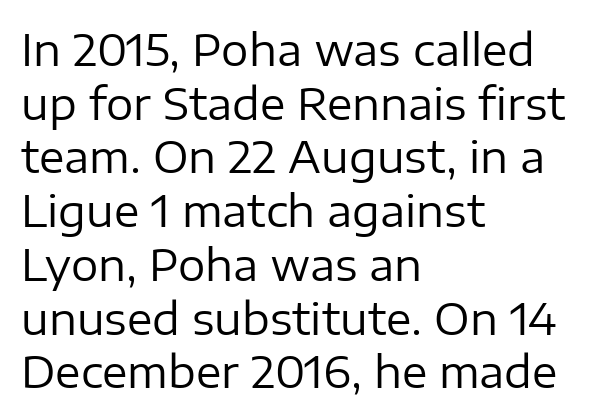
{"serif": "no", "italic": "no", "bold": "no", "weight": "regular", "width": "normal", "stroke_contrast": "low", "x_height": "medium", "monospaced": "no", "underline": "no", "align": "left", "line_spacing": "normal", "line_spacing_ratio": 1.25, "letter_spacing": "normal", "letter_spacing_em": 0.0, "glyph_px": 43}
